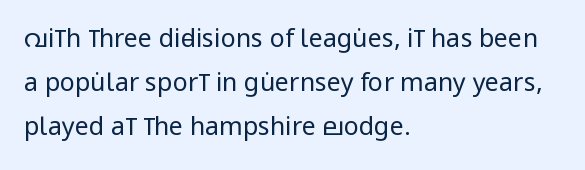
Q: Is the text bold? A: No.
Q: Is the text italic (slanted)? A: No, it is upright.
Q: Is the text underlined? A: No.
Q: How is the paragraph aligned? A: Left-aligned.
Q: Is the spacing between letters normal or unusually wide? A: Normal.
